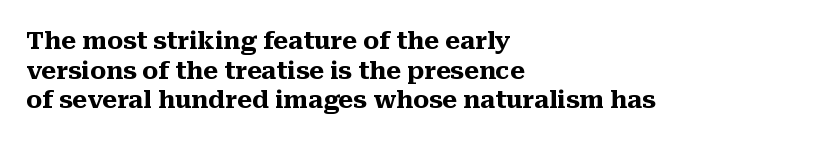
The image shows 24 px bold type, upright; set left-aligned, line spacing 1.23x, normal letter spacing, not underlined.
